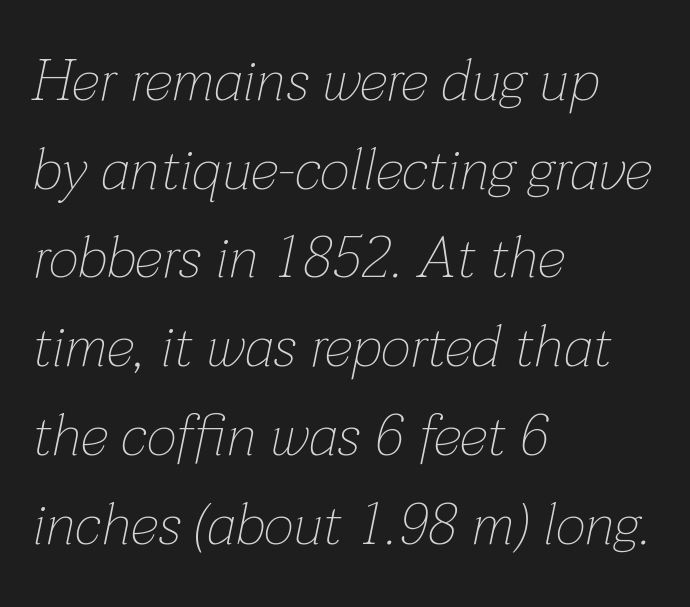
Q: Is the text bold? A: No.
Q: Is the text italic (slanted)? A: Yes, it leans right by about 12 degrees.
Q: Is the text underlined? A: No.
Q: How is the paragraph aligned? A: Left-aligned.
Q: Is the spacing between letters normal or unusually wide? A: Normal.
Q: Is the spacing between lines tight, normal or loose? A: Normal.
Q: Width (condensed, normal, or wide)? A: Normal.
Q: Stroke contrast? A: Low.
Q: x-height? A: Medium.
Q: Monospaced? A: No.
